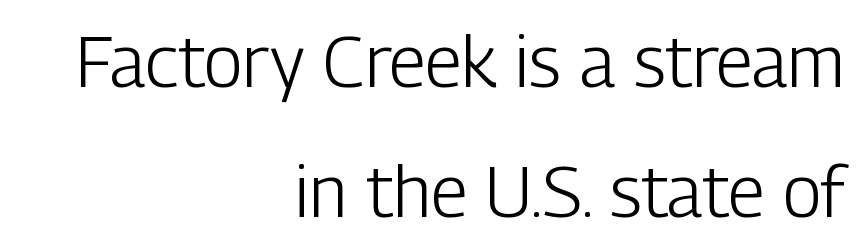
The image shows 71 px light, condensed sans-serif type, upright; set right-aligned, line spacing 1.83x, normal letter spacing, not underlined; low stroke contrast and a medium x-height.
